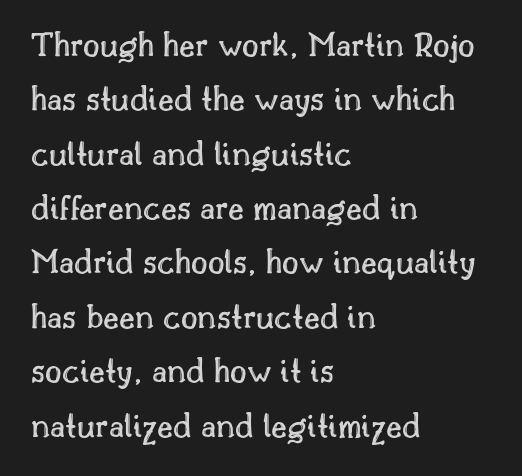
{"italic": "no", "width": "normal", "x_height": "small", "monospaced": "no", "underline": "no", "align": "left", "line_spacing": "normal", "line_spacing_ratio": 1.51, "letter_spacing": "normal", "letter_spacing_em": 0.0, "glyph_px": 36}
